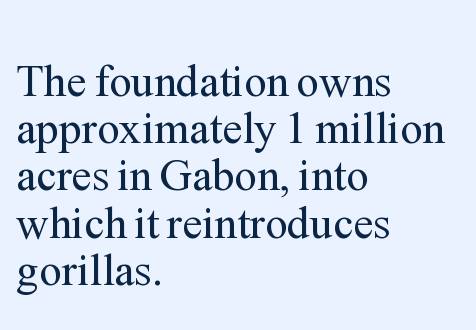
Q: Is the text bold? A: No.
Q: Is the text italic (slanted)? A: No, it is upright.
Q: Is the typeface a serif or a sans-serif typeface? A: Serif.
Q: Is the text underlined? A: No.
Q: How is the paragraph aligned? A: Left-aligned.
Q: Is the spacing between letters normal or unusually wide? A: Normal.
Q: Is the spacing between lines tight, normal or loose? A: Tight.
Q: Width (condensed, normal, or wide)? A: Normal.
Q: Stroke contrast? A: Medium.
Q: x-height? A: Medium.
Q: Monospaced? A: No.
